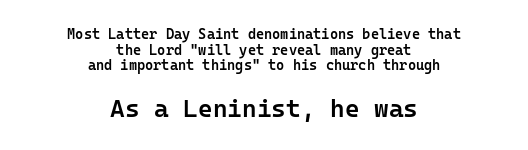
Q: Is the text bold? A: Semi-bold.
Q: Is the text italic (slanted)? A: No, it is upright.
Q: Is the text underlined? A: No.
Q: How is the paragraph aligned? A: Centered.
Q: Is the spacing between letters normal or unusually wide? A: Normal.
Q: Is the spacing between lines tight, normal or loose? A: Tight.
Q: Which block of text is set in a larger size, the first (top) or the second (bottom)? A: The second (bottom) one.
